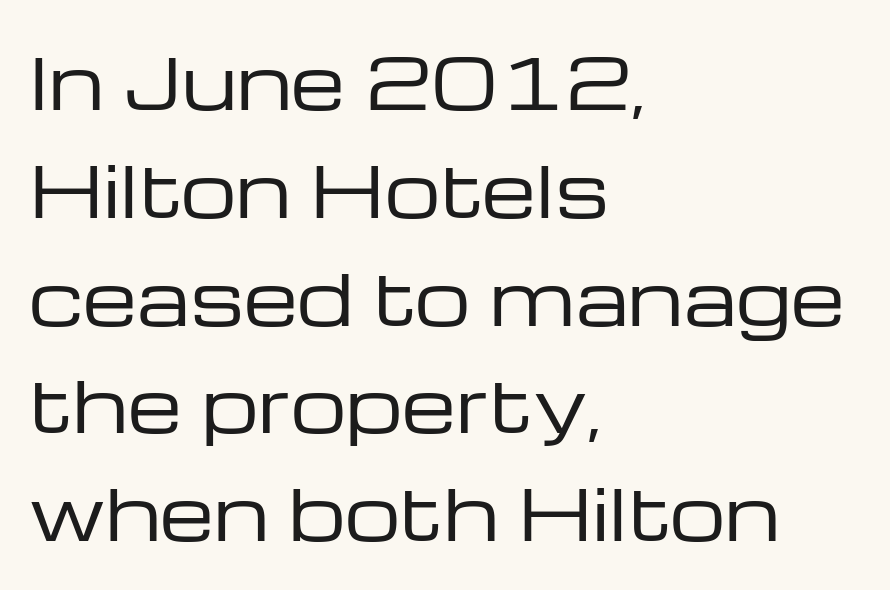
The image shows 70 px regular-weight, wide sans-serif type, upright; set left-aligned, normal line spacing (1.54x), normal letter spacing, not underlined; low stroke contrast and a medium x-height.
